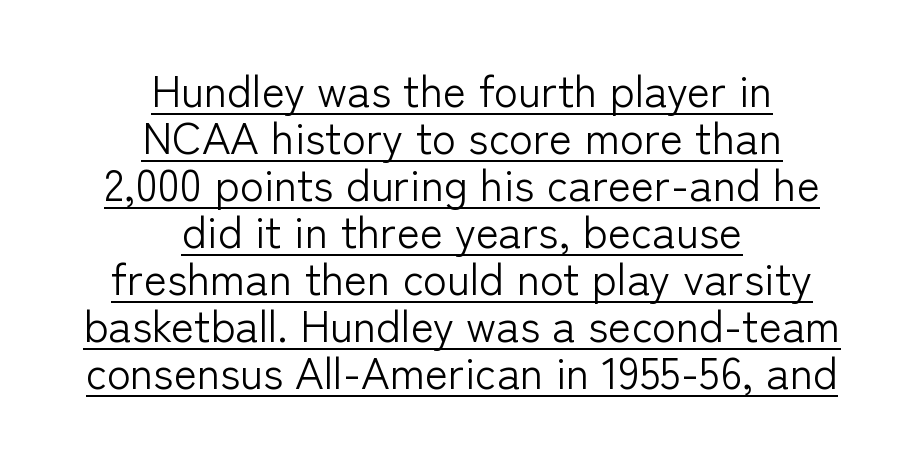
Notice how the passage keeps no hard edge, just a central spine. Italic: no, the glyphs are upright roman. Spacing verdict: proportional, widths tailored to each character. The glyphs in this specimen are sans serif. This sample uses plain, unmodified letter spacing. Looks like someone drew a line under every word here.
